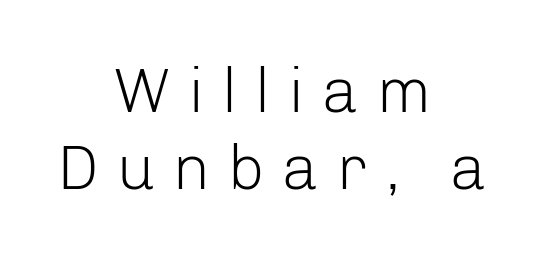
{"serif": "no", "italic": "no", "bold": "no", "weight": "light", "width": "normal", "stroke_contrast": "low", "x_height": "medium", "monospaced": "no", "underline": "no", "align": "center", "line_spacing_ratio": 1.22, "letter_spacing": "wide", "letter_spacing_em": 0.28, "glyph_px": 63}
